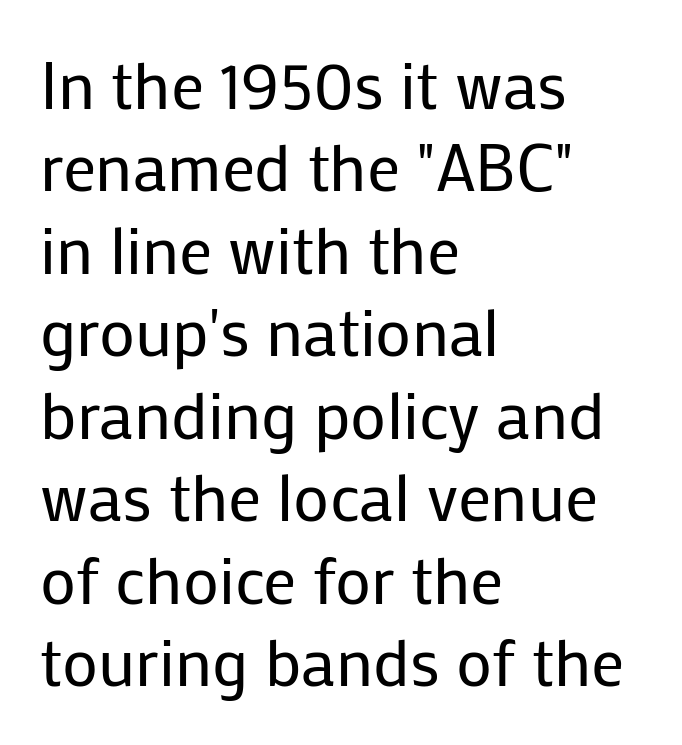
{"serif": "no", "italic": "no", "bold": "no", "weight": "regular", "width": "normal", "stroke_contrast": "low", "x_height": "medium", "monospaced": "no", "underline": "no", "align": "left", "line_spacing": "normal", "line_spacing_ratio": 1.25, "letter_spacing": "normal", "letter_spacing_em": 0.0, "glyph_px": 66}
